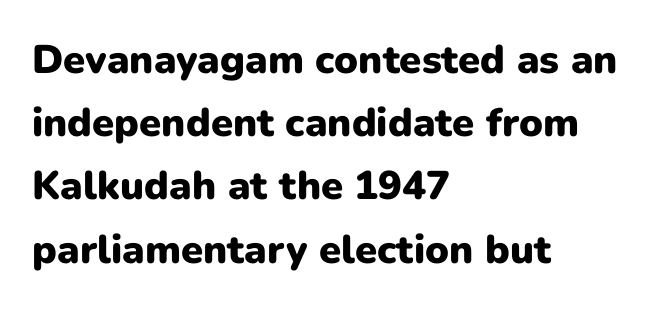
{"serif": "no", "italic": "no", "bold": "yes", "weight": "heavy", "width": "normal", "stroke_contrast": "low", "x_height": "medium", "monospaced": "no", "underline": "no", "align": "left", "line_spacing": "normal", "line_spacing_ratio": 1.58, "letter_spacing": "normal", "letter_spacing_em": 0.0, "glyph_px": 40}
